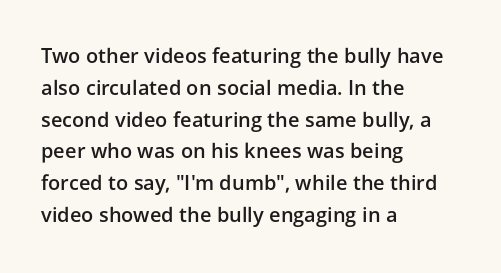
In terms of letterspacing, this is plain default setting. Words float on clear page, feet unadorned. A fair bit of extra ink — the face is semibold, not bold. One-word summary of the alignment: left. A typesetter would call this leading conventional body-copy spacing.
